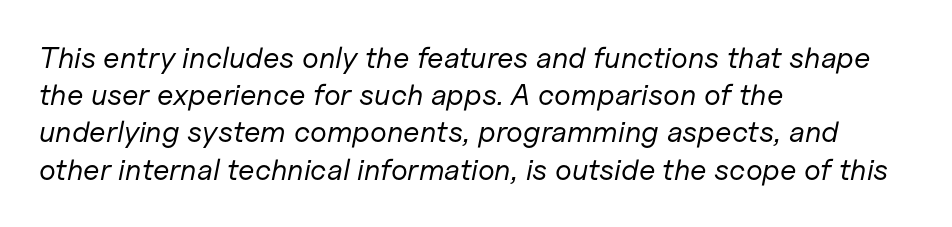
Q: Is the text bold? A: No.
Q: Is the text italic (slanted)? A: Yes, it leans right by about 11 degrees.
Q: Is the text underlined? A: No.
Q: How is the paragraph aligned? A: Left-aligned.
Q: Is the spacing between letters normal or unusually wide? A: Normal.
Q: Width (condensed, normal, or wide)? A: Normal.
Q: Stroke contrast? A: Low.
Q: x-height? A: Medium.
Q: Monospaced? A: No.
